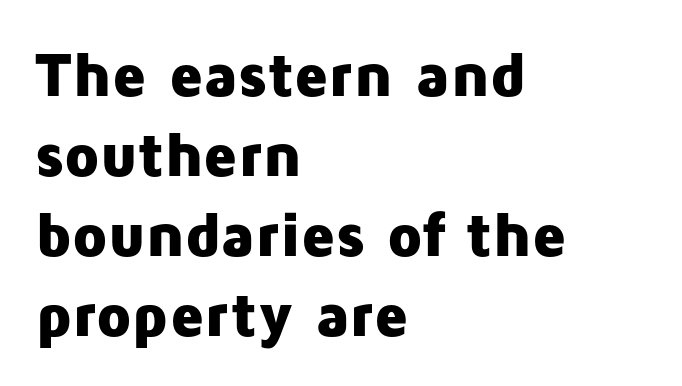
These lines carry a lot of weight — the face is fully bold. The font's upright variant was chosen for this text. Check the space under the baseline: it is left empty. Line spacing here is normal. Does the copy run flush right? No — it runs flush left.
